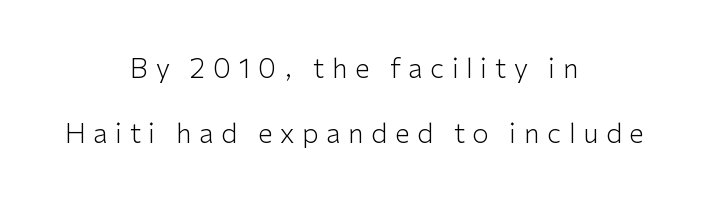
The image shows 27 px text type, upright; set centered, loose line spacing (2.41x), unusually wide letter spacing (+0.28 em), not underlined.
